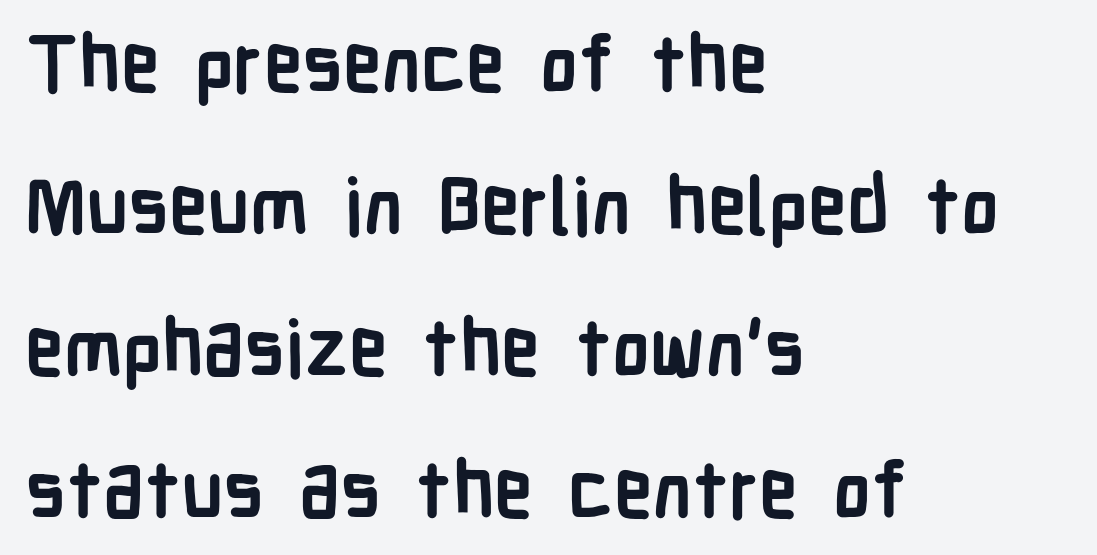
If you drew a line through each stem, it would be perfectly vertical. Standard letterfit; no display-style spreading of the glyphs. This rendering employs a face without finishing strokes, i.e., a sans-serif. Caption: bold face, heavy strokes. The passage shown is typed in a proportional face where columns would drift. Horizontal alignment here is leftward, the default for most running prose.
